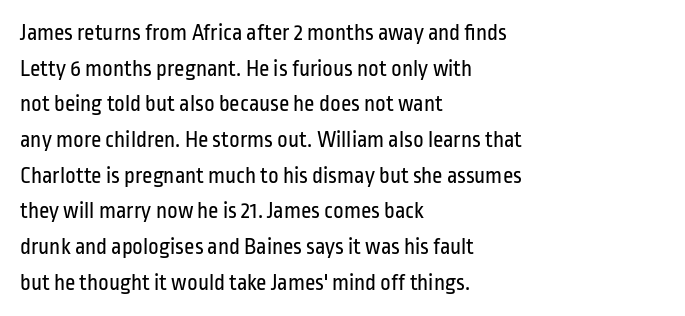
Q: Is the text bold? A: No.
Q: Is the text italic (slanted)? A: No, it is upright.
Q: Is the text underlined? A: No.
Q: How is the paragraph aligned? A: Left-aligned.
Q: Is the spacing between letters normal or unusually wide? A: Normal.
Q: Is the spacing between lines tight, normal or loose? A: Normal.
